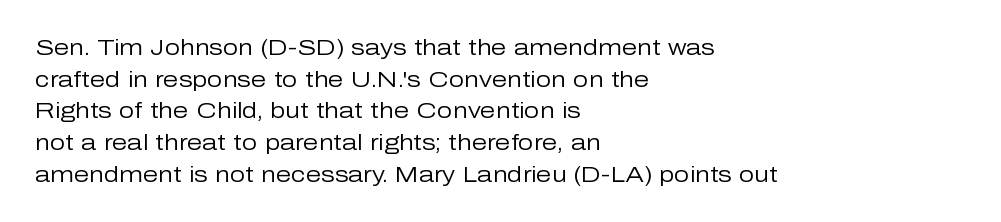
{"italic": "no", "bold": "no", "underline": "no", "align": "left", "line_spacing": "normal", "line_spacing_ratio": 1.44, "letter_spacing": "normal", "letter_spacing_em": 0.0, "glyph_px": 22}
